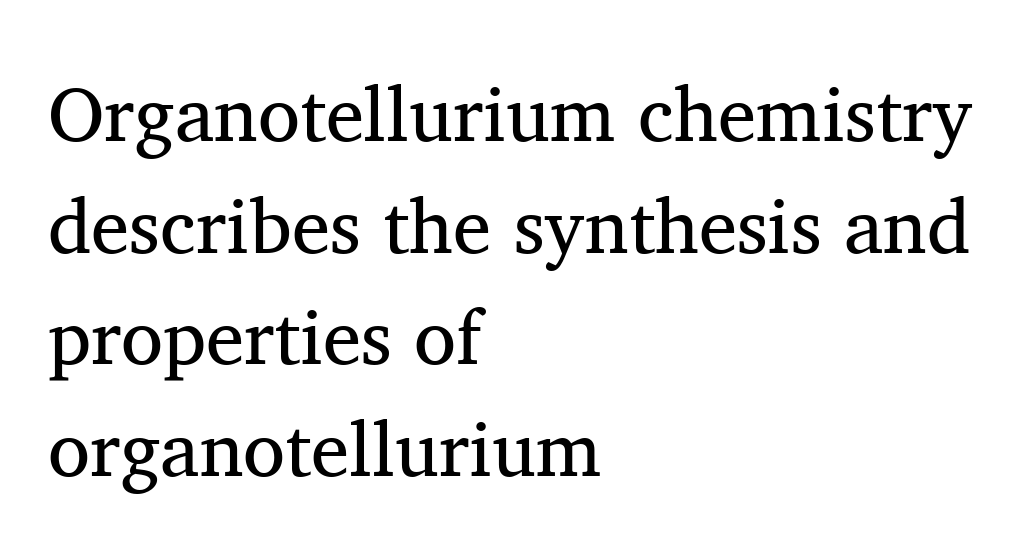
{"serif": "yes", "italic": "no", "bold": "no", "weight": "regular", "width": "normal", "stroke_contrast": "medium", "x_height": "medium", "monospaced": "no", "underline": "no", "align": "left", "line_spacing": "normal", "line_spacing_ratio": 1.45, "letter_spacing": "normal", "letter_spacing_em": 0.0, "glyph_px": 77}
